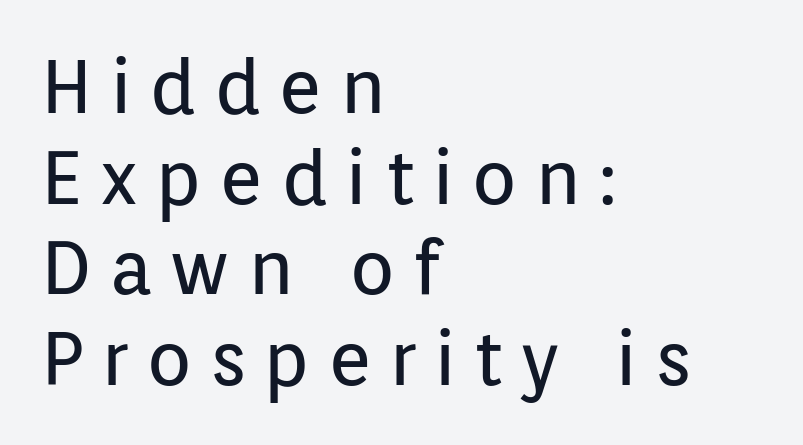
Casual observation: everything's shoved over to the left. Is this a heavy cut? Hardly; it is regular or lighter. Each row of text sits above clean, open space. Substantial extra tracking has been applied to these lines. Rendered with straight, roman letterforms. These lines are rendered in a variable-pitch font.
